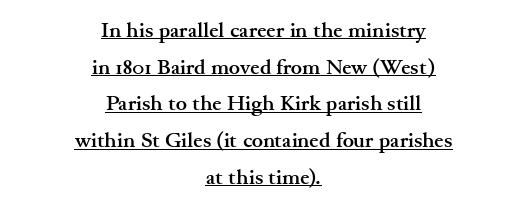
The image shows 21 px bold type, upright; set centered, line spacing 1.75x, normal letter spacing, underlined.
